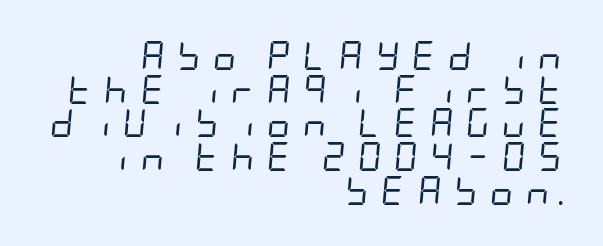
Q: Is the text bold? A: No.
Q: Is the text italic (slanted)? A: Yes, it leans right by about 5 degrees.
Q: Is the text underlined? A: No.
Q: How is the paragraph aligned? A: Right-aligned.
Q: Is the spacing between letters normal or unusually wide? A: Unusually wide.
Q: Width (condensed, normal, or wide)? A: Condensed.
Q: Stroke contrast? A: Low.
Q: x-height? A: Large.
